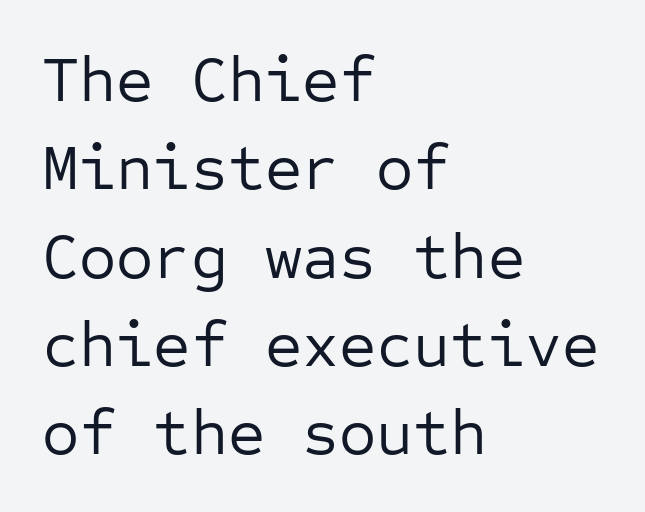
The image shows 64 px regular-weight sans-serif type, upright, monospaced; set left-aligned, normal line spacing (1.38x), normal letter spacing, not underlined; low stroke contrast and a medium x-height.
